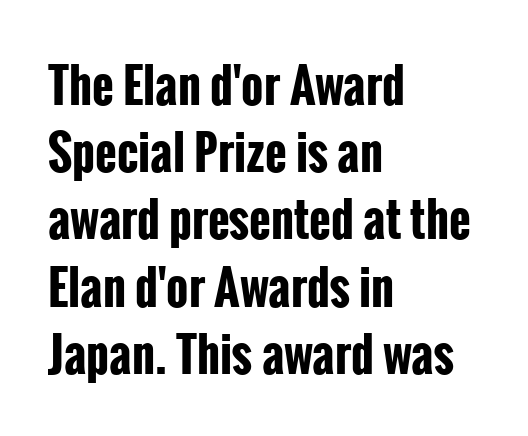
{"serif": "no", "italic": "no", "bold": "yes", "weight": "bold", "width": "condensed", "stroke_contrast": "low", "x_height": "medium", "monospaced": "no", "underline": "no", "align": "left", "line_spacing": "normal", "line_spacing_ratio": 1.43, "letter_spacing": "normal", "letter_spacing_em": 0.0, "glyph_px": 47}
